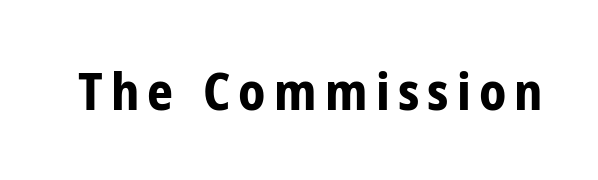
Students, this is bold: see how much ink each stroke carries. Every character sits straight up, as roman type does. A bare baseline throughout the passage. Character widths vary here, with narrow letters taking less room than wide ones.
